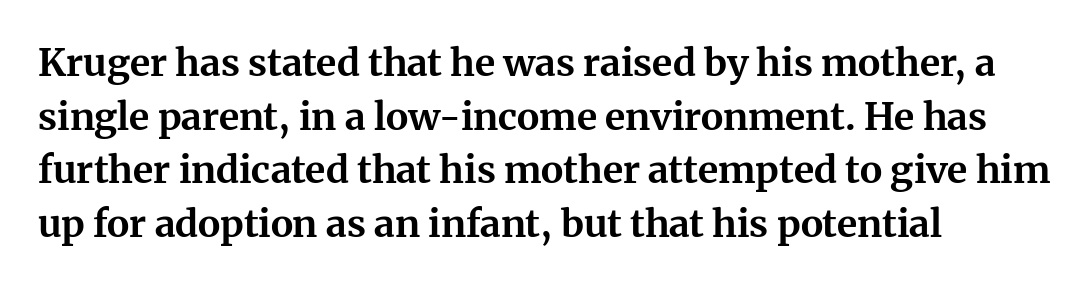
Think of a printed novel: that variable character pitch is what you see here. The type sits square on the baseline with zero lean. The typesetting leans heavy: a genuine bold. The typeface chosen for these lines features serifs. Bare-footed words on every line. How are the letters spaced? Ordinarily, with no added tracking.
